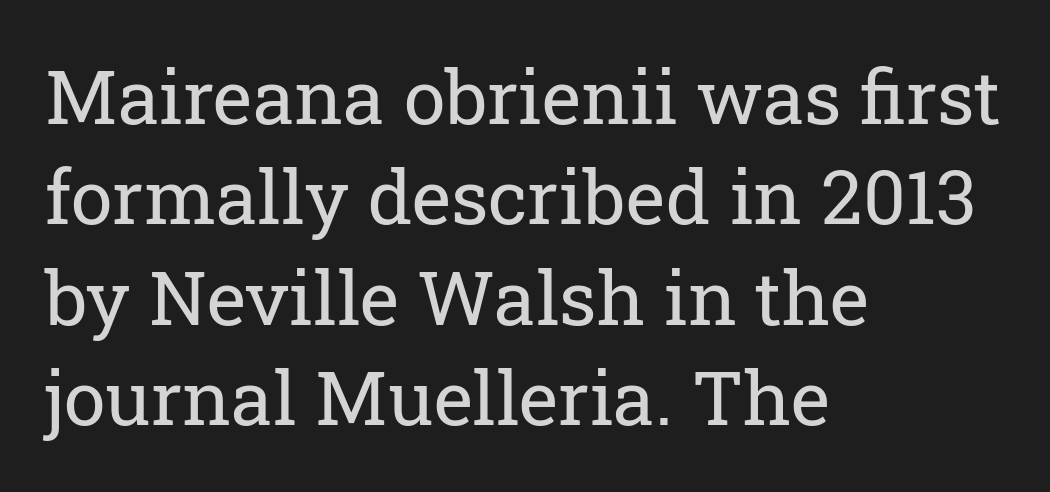
The image shows 75 px regular-weight serif type, upright; set left-aligned, normal line spacing (1.34x), normal letter spacing, not underlined; low stroke contrast and a medium x-height.
